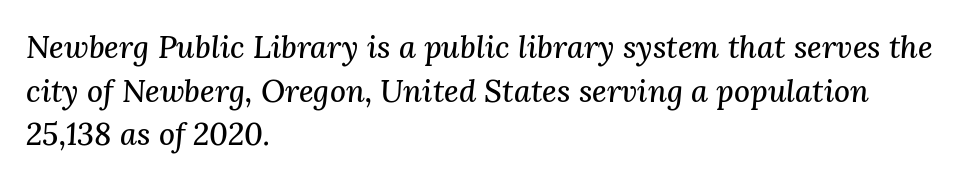
The glyphs in this specimen are seriffed. Unmarked baselines from the first word to the last. A classic flush-left, rag-right setting is used for this passage. Here the designer chose a conventional face with non-uniform glyph widths. Students, note that the glyphs here touch the page at normal intervals.
